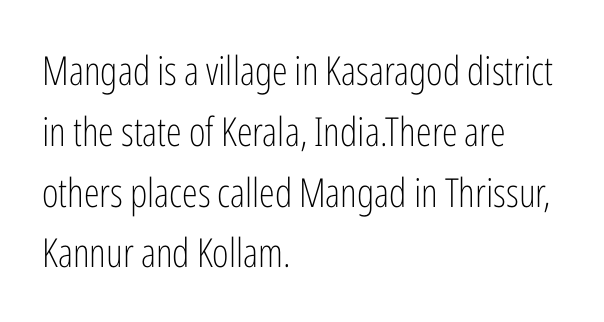
The image shows 40 px light, condensed sans-serif type, upright; set left-aligned, normal line spacing (1.52x), normal letter spacing, not underlined; low stroke contrast and a medium x-height.
